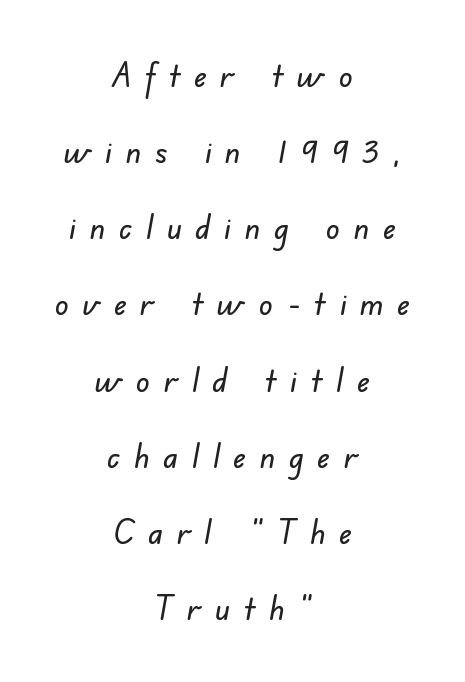
Q: Is the typeface a serif or a sans-serif typeface? A: Sans-serif.
Q: Is the text underlined? A: No.
Q: How is the paragraph aligned? A: Centered.
Q: Is the spacing between letters normal or unusually wide? A: Unusually wide.
Q: Is the spacing between lines tight, normal or loose? A: Loose.
Q: Width (condensed, normal, or wide)? A: Normal.
Q: Stroke contrast? A: Low.
Q: x-height? A: Small.
Q: Monospaced? A: No.
